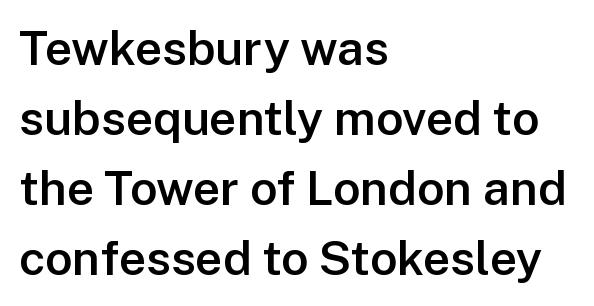
Each letter keeps its own natural width here, so spacing adapts to shape. The gaps between neighbouring characters are ordinary and unremarkable. The rag falls on the right side of this text block. Summary of weight: moderately heavy, a semibold. When letters stand straight like this, we call the style roman or upright.
